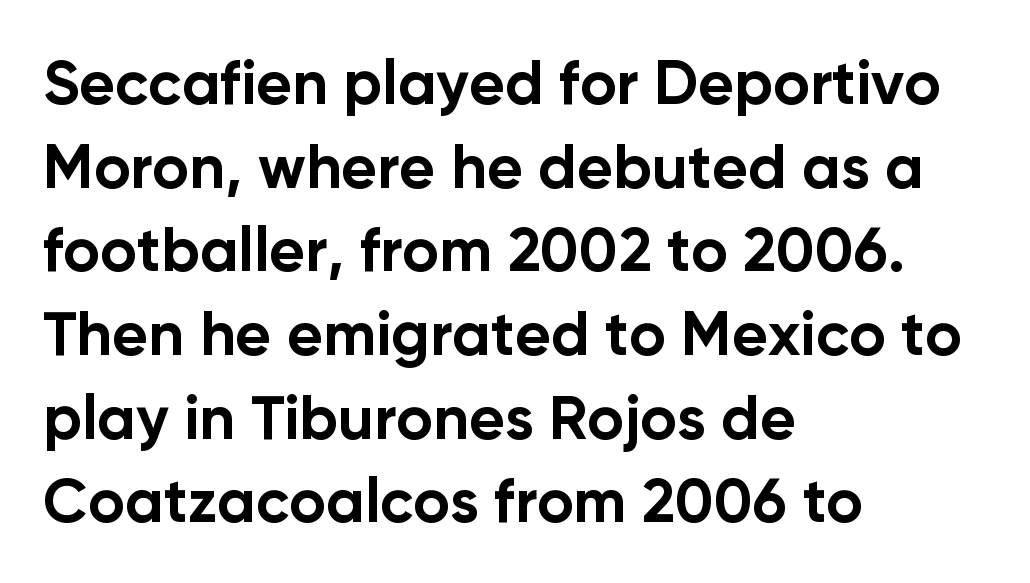
A typesetter would call this proportional, since set widths differ per character. Vertically, the passage feels balanced, rows spaced as you'd expect. These words are printed bold, with thick strokes throughout. The letters stand straight up with perfectly vertical stems.
